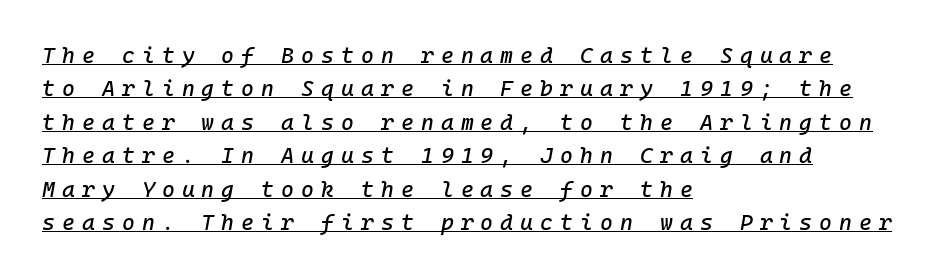
The image shows 22 px text type, italic (leaning right); set left-aligned, normal line spacing (1.52x), unusually wide letter spacing (+0.32 em), underlined.
